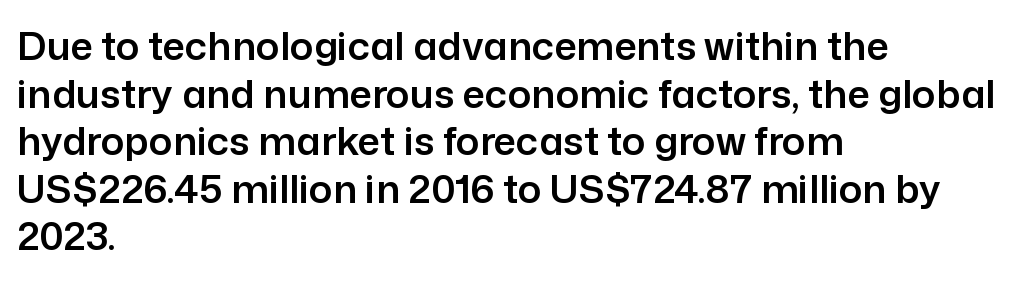
The image shows 39 px sans-serif type, upright; set left-aligned, line spacing 1.22x, normal letter spacing, not underlined; low stroke contrast and a medium x-height.
